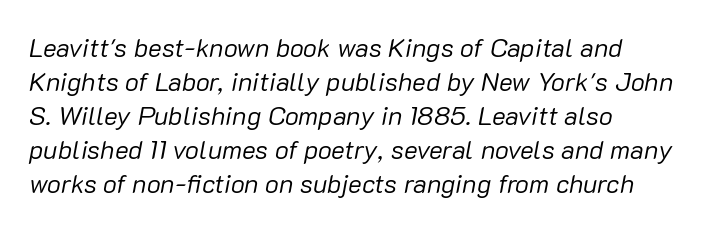
Interline gaps are of average width in this sample. Words appear dense and cohesive because spacing is normal. Beneath every word, the page is bare. The glyphs look as if they've been sheared to an angle. Stroke mass is kept to a normal reading level or below.
